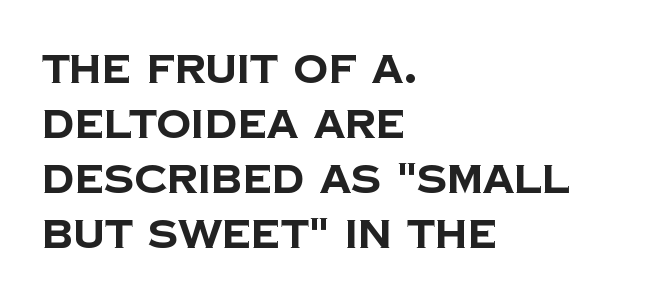
Q: Is the text bold? A: Yes.
Q: Is the typeface a serif or a sans-serif typeface? A: Sans-serif.
Q: Is the text underlined? A: No.
Q: How is the paragraph aligned? A: Left-aligned.
Q: Is the spacing between letters normal or unusually wide? A: Normal.
Q: Is the spacing between lines tight, normal or loose? A: Normal.
Q: Width (condensed, normal, or wide)? A: Normal.
Q: Stroke contrast? A: Low.
Q: x-height? A: Large.
Q: Monospaced? A: No.
